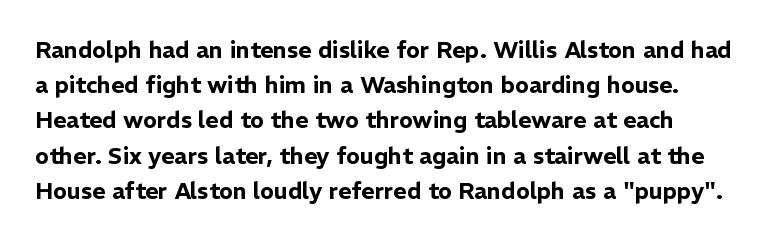
Q: Is the text italic (slanted)? A: No, it is upright.
Q: Is the text underlined? A: No.
Q: Is the spacing between letters normal or unusually wide? A: Normal.
Q: Is the spacing between lines tight, normal or loose? A: Normal.
